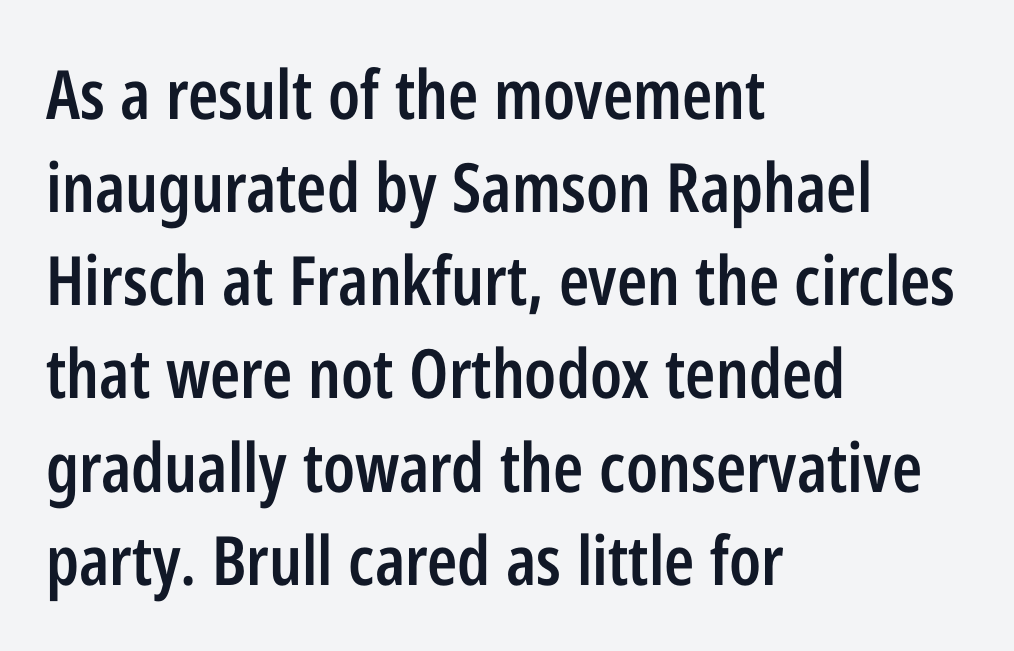
Posture: vertical. Interline gaps are of average width in this sample. The letterforms sit shoulder to shoulder at normal distance. Do the characters align in a grid? No, the font is proportional. Regarding serifs, this sample does without them. Layout note: lines flush left.
